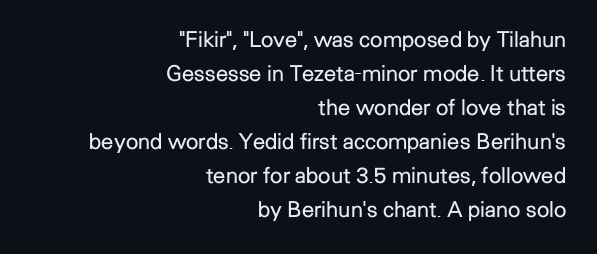
The image shows 22 px text type, upright; set right-aligned, normal line spacing (1.55x), normal letter spacing, not underlined.
